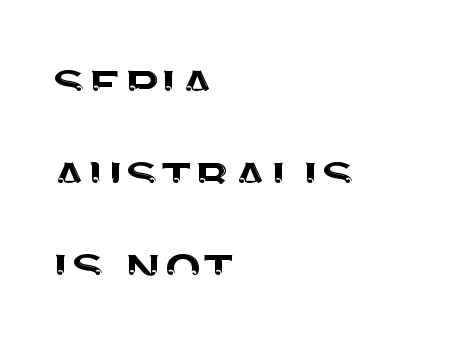
Q: Is the text italic (slanted)? A: No, it is upright.
Q: Is the typeface a serif or a sans-serif typeface? A: Sans-serif.
Q: Is the text underlined? A: No.
Q: How is the paragraph aligned? A: Left-aligned.
Q: Is the spacing between letters normal or unusually wide? A: Normal.
Q: Is the spacing between lines tight, normal or loose? A: Normal.
Q: Width (condensed, normal, or wide)? A: Normal.
Q: Stroke contrast? A: Medium.
Q: x-height? A: Large.
Q: Monospaced? A: No.
